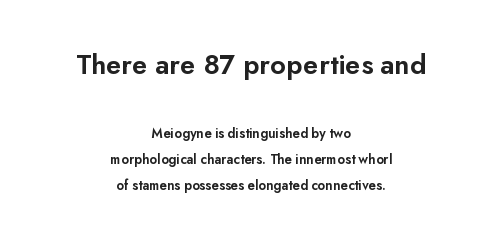
The image shows 29 px semibold sans-serif type, upright; set centered, line spacing 1.83x, normal letter spacing, not underlined; the first (top) block is 2.07x larger; low stroke contrast and a small x-height.
